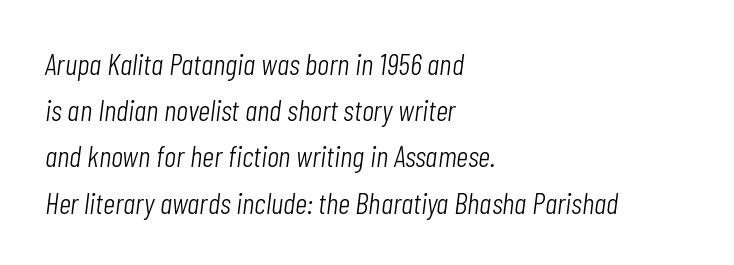
{"italic": "yes", "lean": "right", "slant_degrees": 7, "bold": "no", "weight": "light", "width": "condensed", "stroke_contrast": "low", "x_height": "medium", "monospaced": "no", "underline": "no", "align": "left", "line_spacing": "normal", "line_spacing_ratio": 1.54, "letter_spacing": "normal", "letter_spacing_em": 0.0, "glyph_px": 30}
